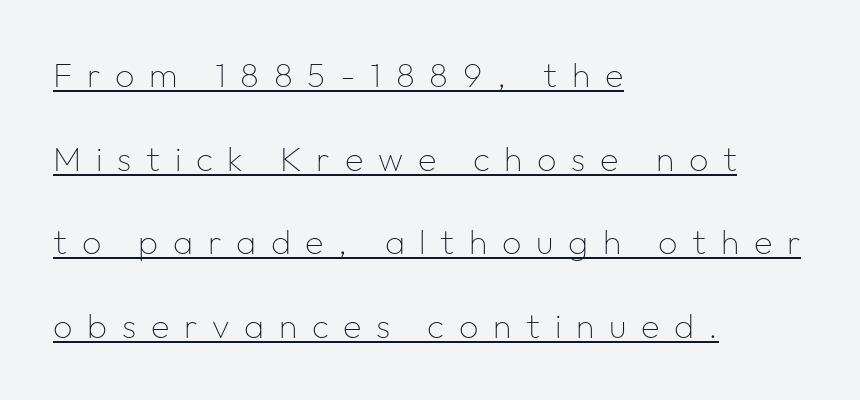
Q: Is the text bold? A: No.
Q: Is the text italic (slanted)? A: No, it is upright.
Q: Is the typeface a serif or a sans-serif typeface? A: Sans-serif.
Q: Is the text underlined? A: Yes.
Q: How is the paragraph aligned? A: Left-aligned.
Q: Is the spacing between letters normal or unusually wide? A: Unusually wide.
Q: Is the spacing between lines tight, normal or loose? A: Loose.
Q: Width (condensed, normal, or wide)? A: Normal.
Q: Stroke contrast? A: Low.
Q: x-height? A: Medium.
Q: Monospaced? A: No.
